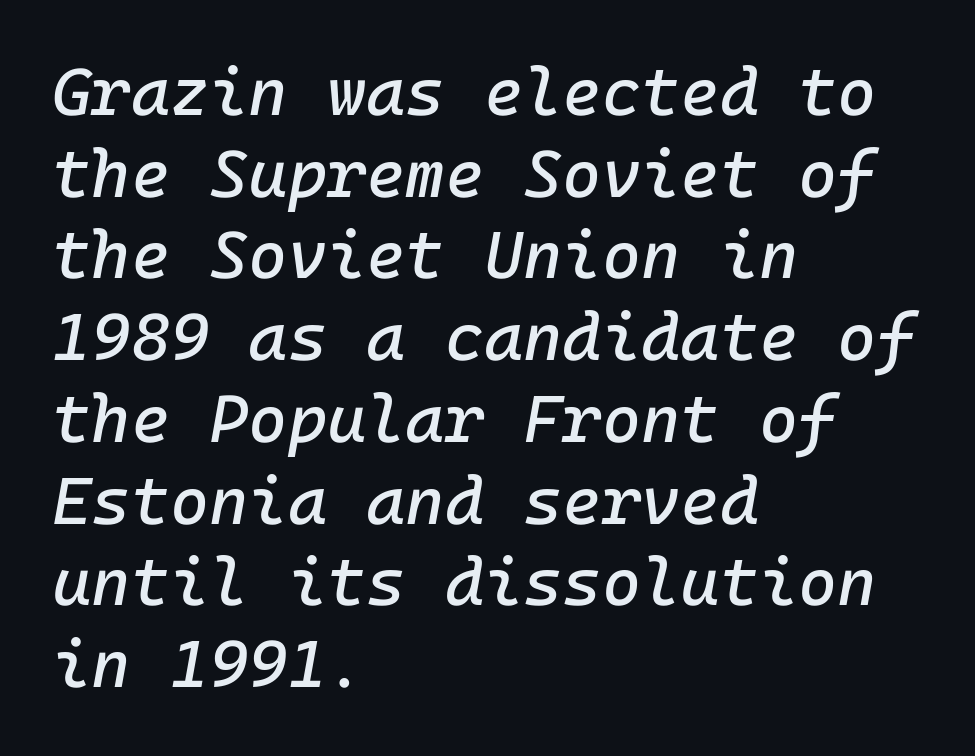
Q: Is the text italic (slanted)? A: Yes, it leans right by about 10 degrees.
Q: Is the text underlined? A: No.
Q: How is the paragraph aligned? A: Left-aligned.
Q: Is the spacing between letters normal or unusually wide? A: Normal.
Q: Width (condensed, normal, or wide)? A: Normal.
Q: Stroke contrast? A: Low.
Q: x-height? A: Medium.
